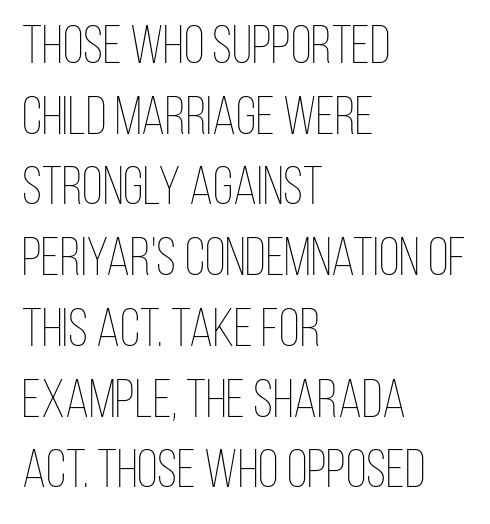
Decoration check: the copy has no underline. Is the letter spacing exaggerated? No — it looks like the ordinary default. This rendering uses left alignment, leaving the right contour irregular. The weight would be labelled regular, book, light, or lighter still. The face used here is proportionally spaced, like ordinary book or web type. Honestly, the row spacing looks completely unremarkable.
